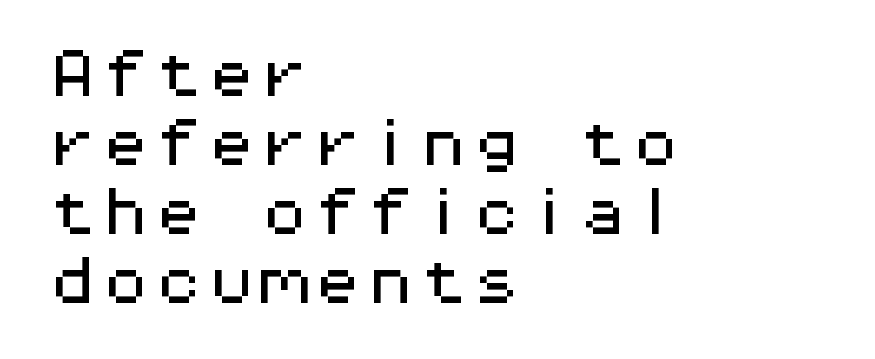
Q: Is the text italic (slanted)? A: No, it is upright.
Q: Is the typeface a serif or a sans-serif typeface? A: Sans-serif.
Q: Is the text underlined? A: No.
Q: How is the paragraph aligned? A: Left-aligned.
Q: Is the spacing between letters normal or unusually wide? A: Normal.
Q: Is the spacing between lines tight, normal or loose? A: Normal.
Q: Width (condensed, normal, or wide)? A: Wide.
Q: Stroke contrast? A: Medium.
Q: x-height? A: Medium.
Q: Monospaced? A: Yes.
